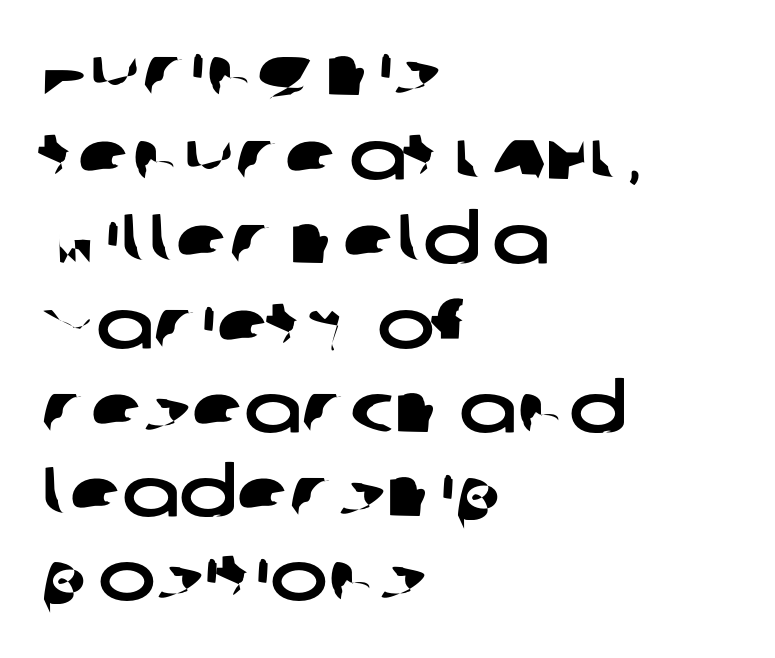
{"serif": "no", "width": "wide", "stroke_contrast": "low", "x_height": "large", "monospaced": "no", "underline": "no", "align": "left", "line_spacing_ratio": 1.22, "letter_spacing": "normal", "letter_spacing_em": 0.0, "glyph_px": 69}
